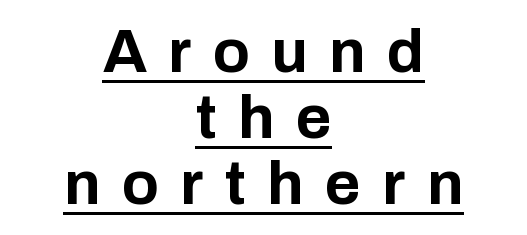
{"serif": "no", "italic": "no", "bold": "yes", "weight": "bold", "width": "normal", "stroke_contrast": "low", "x_height": "medium", "monospaced": "no", "underline": "yes", "align": "center", "line_spacing": "tight", "line_spacing_ratio": 1.08, "letter_spacing": "wide", "letter_spacing_em": 0.35, "glyph_px": 61}
